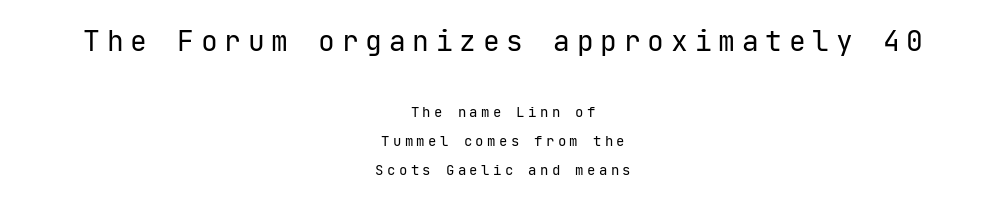
The whitespace from short lines is split evenly between both sides. Think standard paragraph weight, or any step lighter than that. The designer gave the opening block more size than the closing block. Look at the bottom of the vertical strokes: they stop flat, with no serifs. In terms of posture, this sample is upright.
